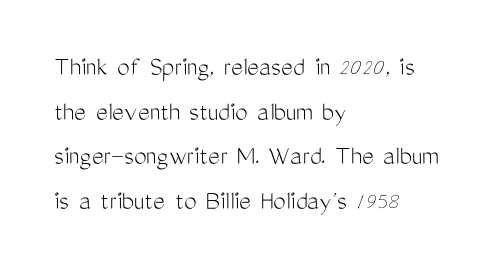
The image shows 28 px light, condensed sans-serif type, upright; set left-aligned, normal line spacing (1.59x), normal letter spacing, not underlined; medium stroke contrast and a medium x-height.
